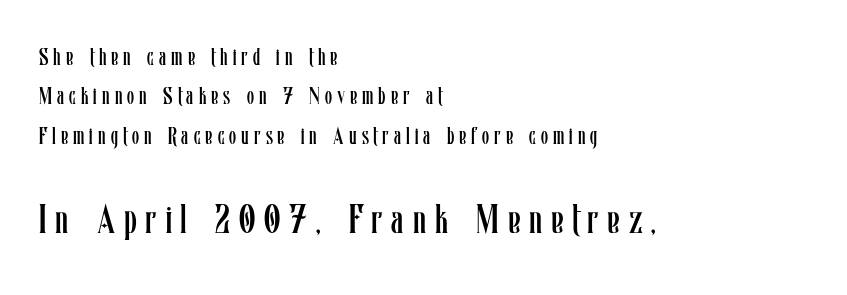
{"italic": "no", "bold": "no", "weight": "regular", "width": "condensed", "stroke_contrast": "low", "x_height": "medium", "monospaced": "no", "underline": "no", "align": "left", "line_spacing_ratio": 1.71, "letter_spacing": "wide", "letter_spacing_em": 0.22, "larger_block": "second", "size_ratio": 1.74, "glyph_px": 40}
